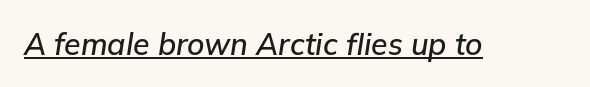
{"italic": "yes", "lean": "right", "slant_degrees": 9, "width": "normal", "stroke_contrast": "low", "x_height": "medium", "monospaced": "no", "underline": "yes", "letter_spacing": "normal", "letter_spacing_em": 0.0, "glyph_px": 30}
